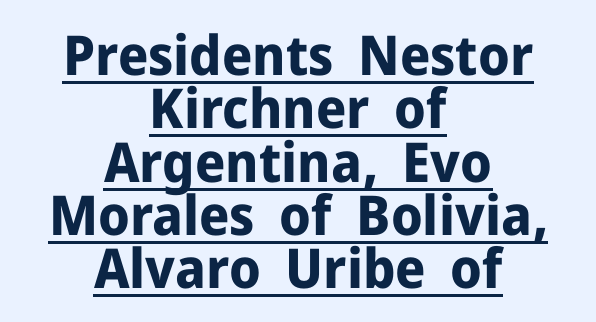
The image shows 55 px bold sans-serif type, upright; set centered, tight line spacing (0.97x), normal letter spacing, underlined; low stroke contrast and a medium x-height.
